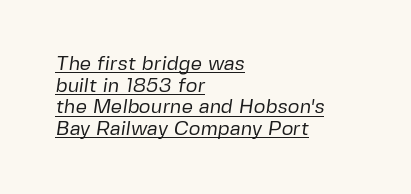
Q: Is the text bold? A: No.
Q: Is the text underlined? A: Yes.
Q: How is the paragraph aligned? A: Left-aligned.
Q: Is the spacing between letters normal or unusually wide? A: Normal.
Q: Is the spacing between lines tight, normal or loose? A: Tight.
